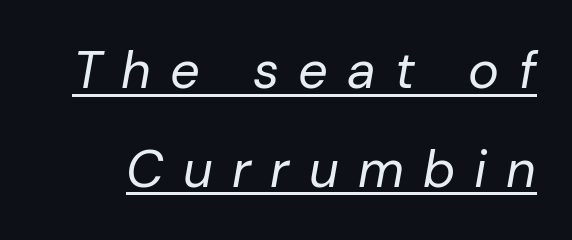
Is the letter spacing exaggerated? Yes — the characters are pushed far apart. Notice how the stems are inclined rather than vertical — that's the hallmark of italics. Caption: face not bold, strokes unweighted. The passage shown is underscored from start to finish. You could not count columns in this text — the font is proportionally spaced.
